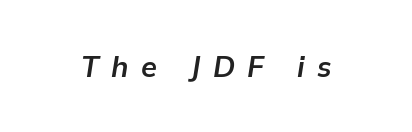
{"italic": "yes", "lean": "right", "slant_degrees": 9, "bold": "yes", "weight": "bold", "width": "normal", "stroke_contrast": "low", "x_height": "medium", "monospaced": "no", "underline": "no", "letter_spacing": "wide", "letter_spacing_em": 0.43, "glyph_px": 29}
